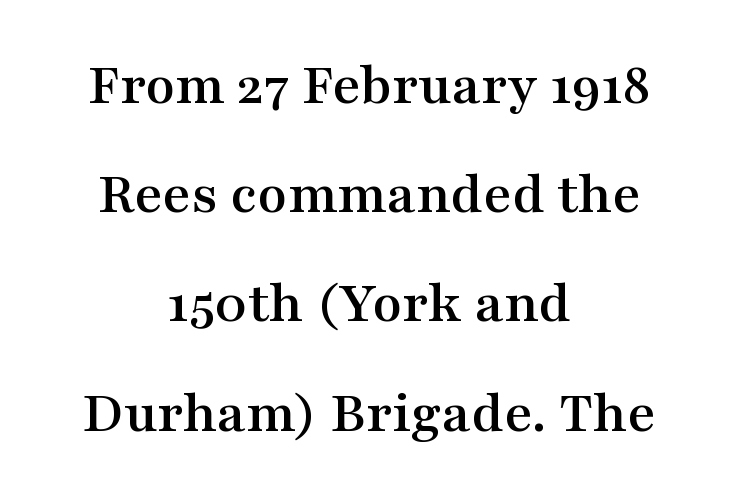
The image shows 61 px wide serif type, upright; set centered, line spacing 1.79x, normal letter spacing, not underlined; medium stroke contrast and a medium x-height.
